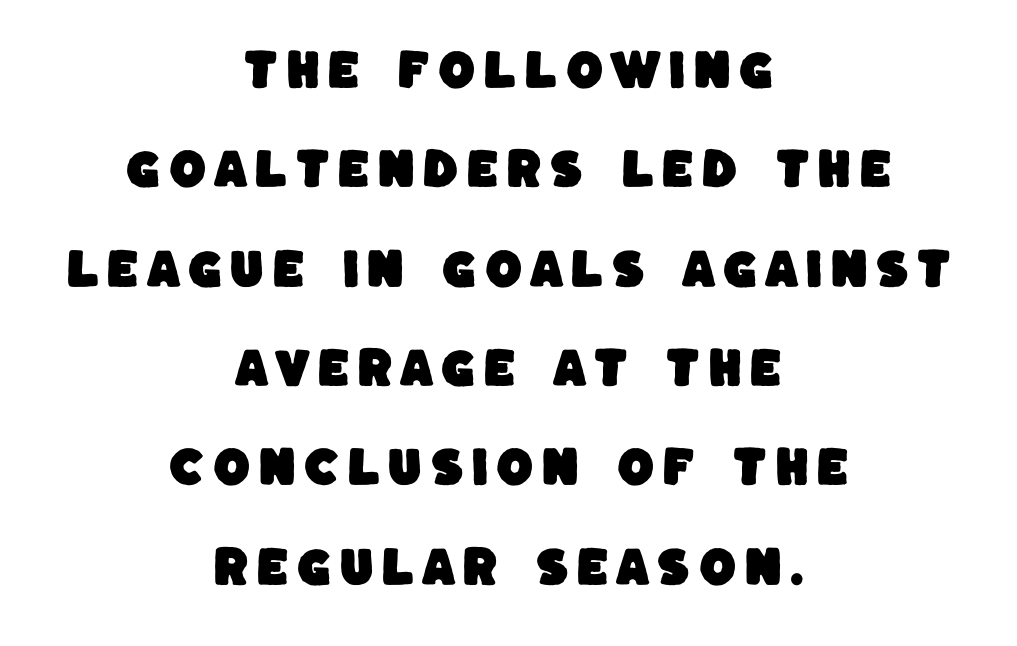
Type without underlining. A sans-serif font was chosen for this passage. The passage shown is typed in a proportional face where columns would drift. A student would call this center alignment; a typographer would say set centered. Interline gaps are noticeably wide in this sample.
